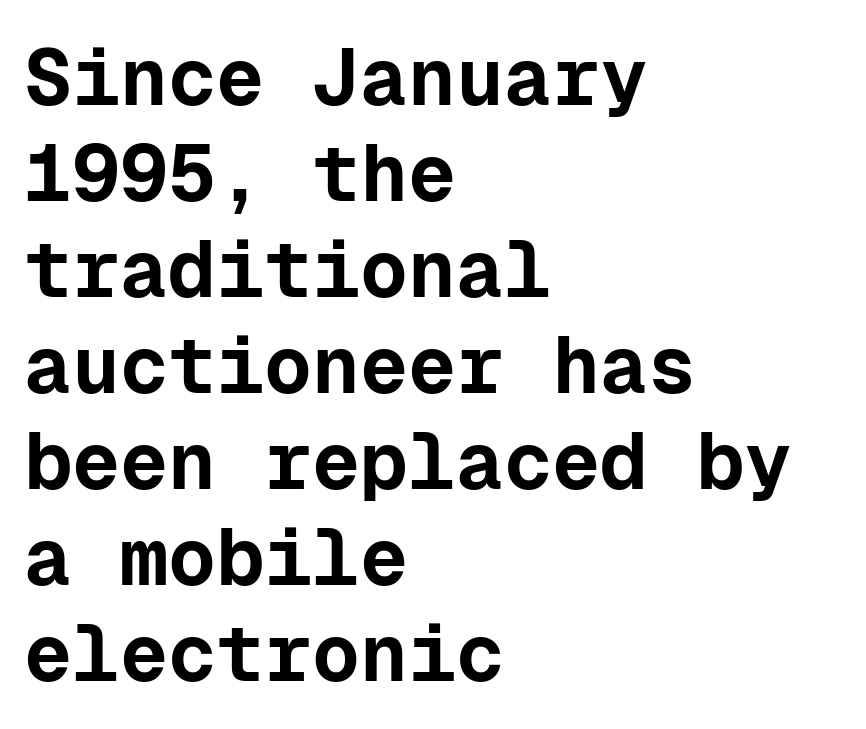
Q: Is the text bold? A: Yes.
Q: Is the text italic (slanted)? A: No, it is upright.
Q: Is the typeface a serif or a sans-serif typeface? A: Sans-serif.
Q: Is the text underlined? A: No.
Q: How is the paragraph aligned? A: Left-aligned.
Q: Is the spacing between letters normal or unusually wide? A: Normal.
Q: Width (condensed, normal, or wide)? A: Normal.
Q: Stroke contrast? A: Low.
Q: x-height? A: Medium.
Q: Monospaced? A: Yes.
